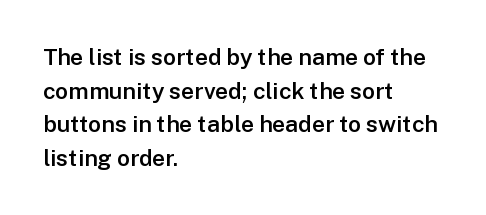
{"italic": "no", "bold": "semi", "underline": "no", "align": "left", "line_spacing": "normal", "line_spacing_ratio": 1.46, "letter_spacing": "normal", "letter_spacing_em": 0.0, "glyph_px": 23}
